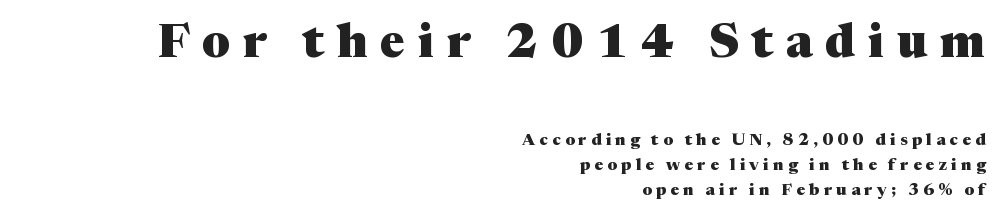
{"serif": "yes", "italic": "no", "bold": "yes", "weight": "heavy", "width": "normal", "stroke_contrast": "medium", "x_height": "medium", "monospaced": "no", "underline": "no", "align": "right", "line_spacing": "normal", "line_spacing_ratio": 1.56, "letter_spacing": "wide", "letter_spacing_em": 0.27, "larger_block": "first", "size_ratio": 2.94, "glyph_px": 47}
